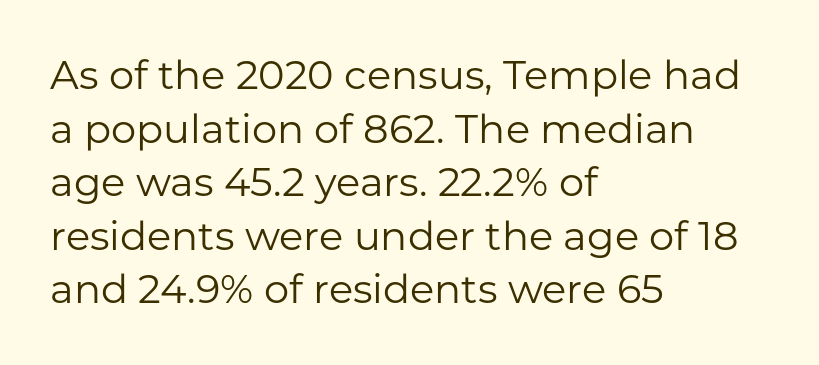
The image shows 40 px regular-weight sans-serif type, upright; set left-aligned, normal line spacing (1.34x), normal letter spacing, not underlined; low stroke contrast and a medium x-height.
